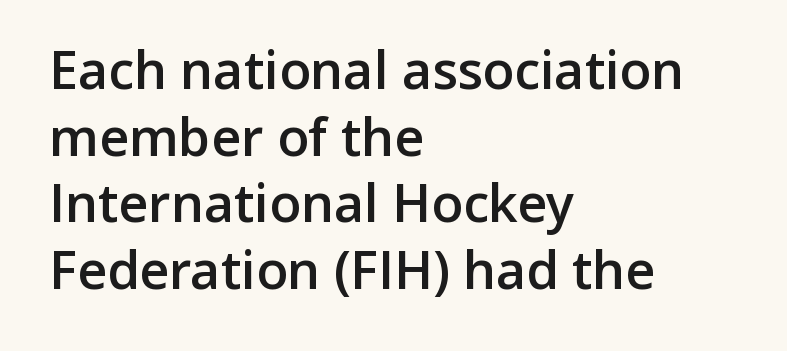
Leading matches the norm, producing a regular column. Underlining? Definitely not there. The letters are semibold — heavier than regular but short of a full bold. The font family rendered here belongs to the sans-serif group.
